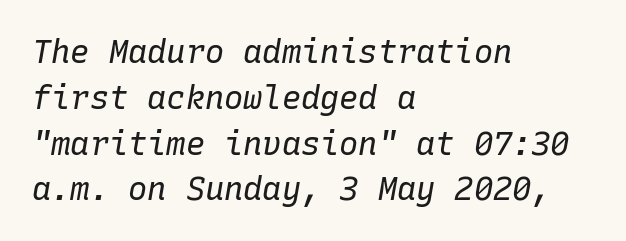
{"italic": "yes", "lean": "right", "slant_degrees": 10, "bold": "no", "weight": "regular", "width": "normal", "stroke_contrast": "low", "x_height": "medium", "monospaced": "yes", "underline": "no", "align": "left", "line_spacing": "normal", "line_spacing_ratio": 1.43, "letter_spacing": "normal", "letter_spacing_em": 0.0, "glyph_px": 32}
